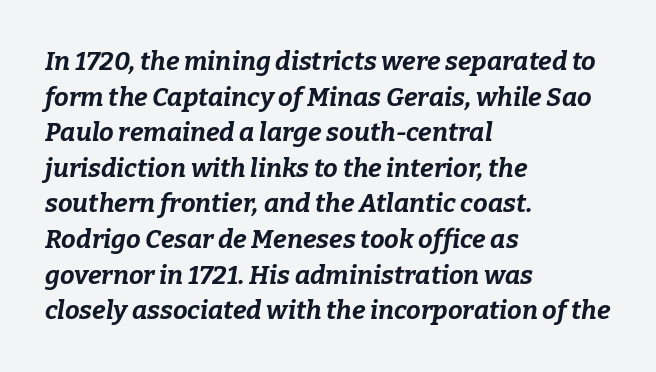
Q: Is the text bold? A: Yes.
Q: Is the text italic (slanted)? A: Yes, it leans right by about 9 degrees.
Q: Is the text underlined? A: No.
Q: How is the paragraph aligned? A: Left-aligned.
Q: Is the spacing between letters normal or unusually wide? A: Normal.
Q: Is the spacing between lines tight, normal or loose? A: Normal.
